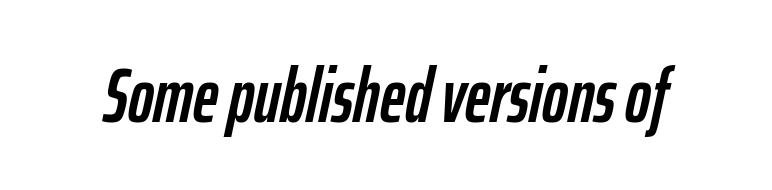
Q: Is the text italic (slanted)? A: Yes, it leans right by about 12 degrees.
Q: Is the text underlined? A: No.
Q: Is the spacing between letters normal or unusually wide? A: Normal.
Q: Width (condensed, normal, or wide)? A: Condensed.
Q: Stroke contrast? A: Low.
Q: x-height? A: Medium.
Q: Monospaced? A: No.
